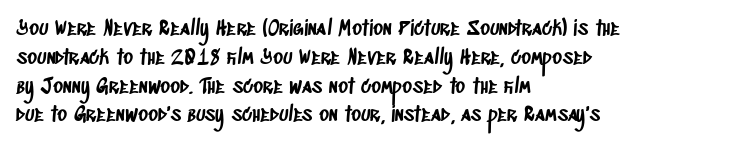
Q: Is the text underlined? A: No.
Q: How is the paragraph aligned? A: Left-aligned.
Q: Is the spacing between letters normal or unusually wide? A: Normal.
Q: Is the spacing between lines tight, normal or loose? A: Normal.
